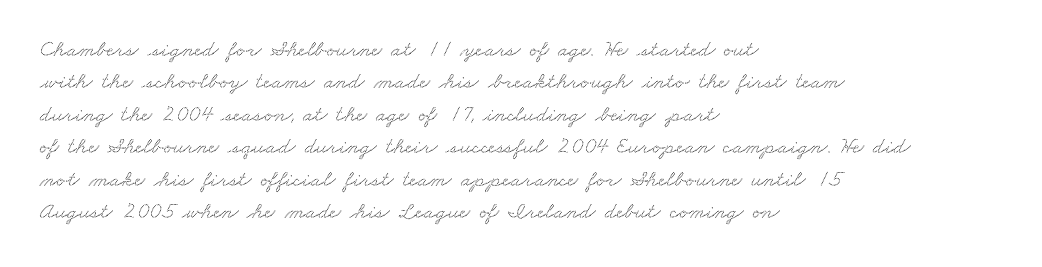
Q: Is the text underlined? A: No.
Q: How is the paragraph aligned? A: Left-aligned.
Q: Is the spacing between letters normal or unusually wide? A: Normal.
Q: Is the spacing between lines tight, normal or loose? A: Normal.
